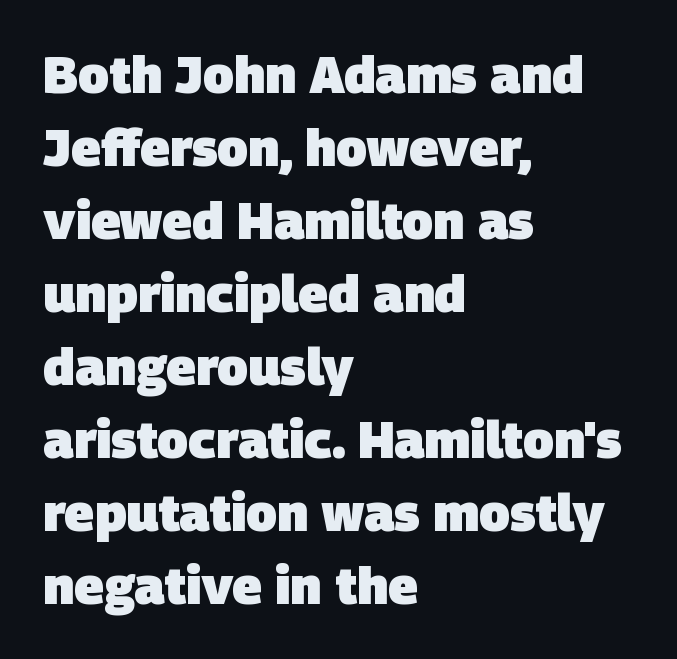
Q: Is the text bold? A: Yes.
Q: Is the typeface a serif or a sans-serif typeface? A: Sans-serif.
Q: Is the text underlined? A: No.
Q: How is the paragraph aligned? A: Left-aligned.
Q: Is the spacing between letters normal or unusually wide? A: Normal.
Q: Is the spacing between lines tight, normal or loose? A: Normal.
Q: Width (condensed, normal, or wide)? A: Normal.
Q: Stroke contrast? A: Low.
Q: x-height? A: Large.
Q: Monospaced? A: No.
